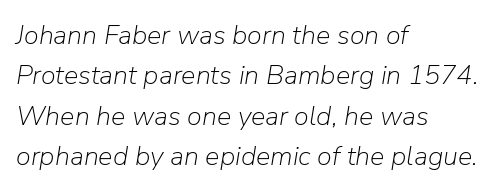
The image shows 27 px text type, italic (leaning right); set left-aligned, normal line spacing (1.5x), normal letter spacing, not underlined.
